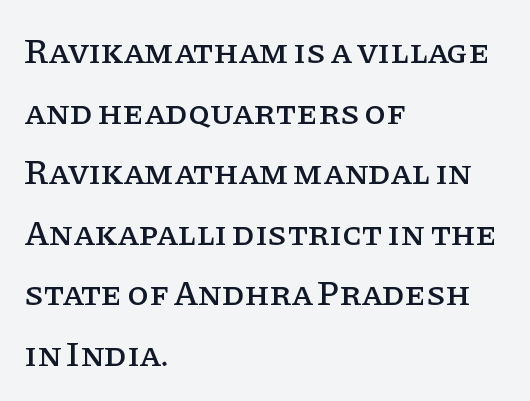
The image shows 35 px serif type, upright; set left-aligned, line spacing 1.73x, normal letter spacing, not underlined; low stroke contrast and a large x-height.
